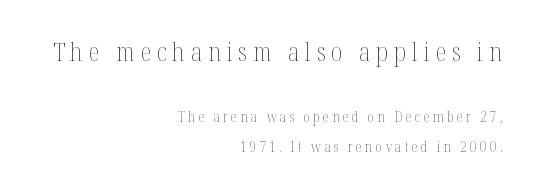
Teacher's note: observe the even right margin — that is flush-right alignment. Stroke mass is kept to a normal reading level or below. Do the letters lean? They stand straight. Compared with typical body copy, the letter spacing here is much looser.
